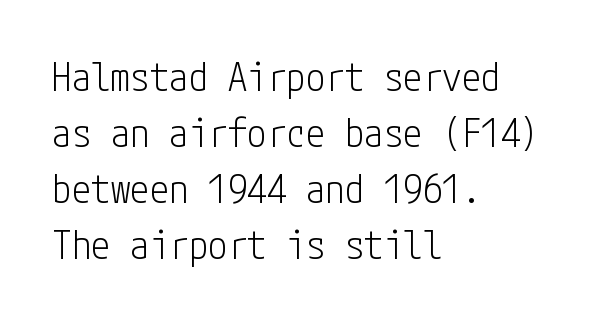
The image shows 39 px light, condensed sans-serif type, upright; set left-aligned, normal line spacing (1.44x), normal letter spacing, not underlined; low stroke contrast and a medium x-height.
